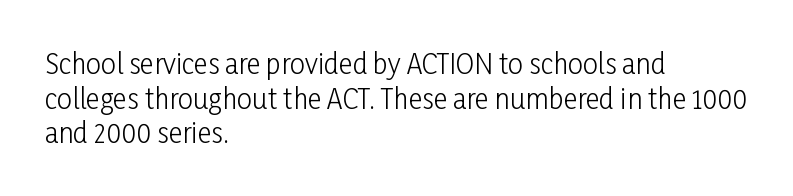
The image shows 27 px text type, upright; set left-aligned, normal line spacing (1.28x), normal letter spacing, not underlined.
